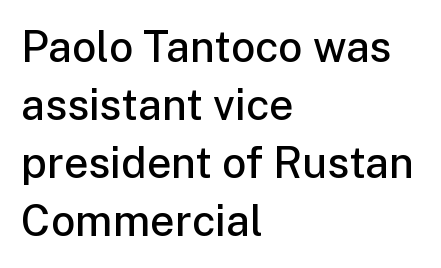
The image shows 43 px semibold sans-serif type, upright; set left-aligned, normal line spacing (1.35x), normal letter spacing, not underlined; low stroke contrast and a medium x-height.
